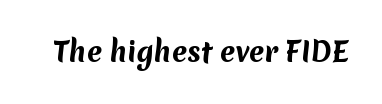
The image shows 27 px bold type; set normal letter spacing, not underlined.
